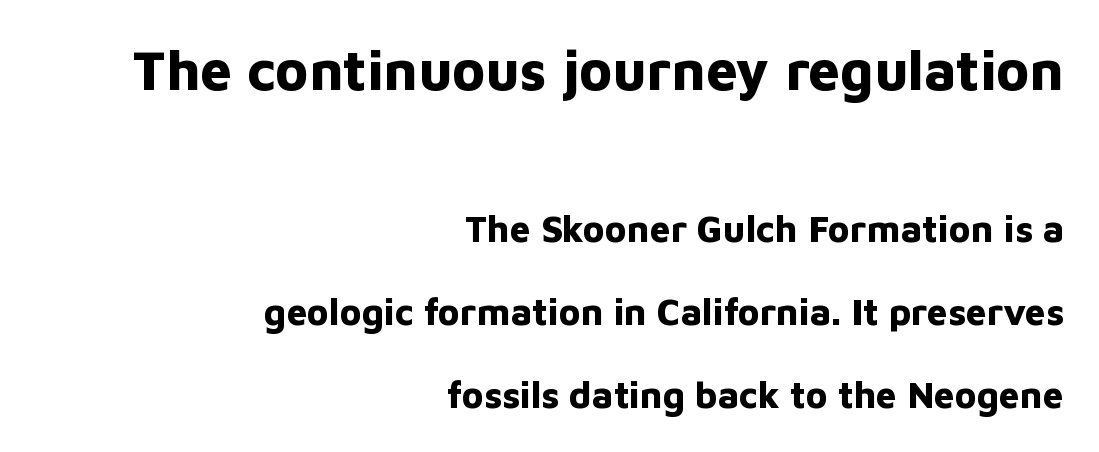
{"serif": "no", "italic": "no", "bold": "yes", "weight": "bold", "width": "normal", "stroke_contrast": "low", "x_height": "medium", "monospaced": "no", "underline": "no", "align": "right", "line_spacing": "loose", "line_spacing_ratio": 2.25, "letter_spacing": "normal", "letter_spacing_em": 0.0, "larger_block": "first", "size_ratio": 1.51, "glyph_px": 56}
